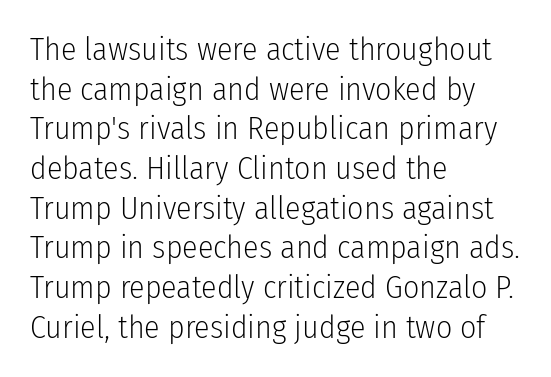
Q: Is the text bold? A: No.
Q: Is the text italic (slanted)? A: No, it is upright.
Q: Is the typeface a serif or a sans-serif typeface? A: Sans-serif.
Q: Is the text underlined? A: No.
Q: How is the paragraph aligned? A: Left-aligned.
Q: Is the spacing between letters normal or unusually wide? A: Normal.
Q: Width (condensed, normal, or wide)? A: Condensed.
Q: Stroke contrast? A: Low.
Q: x-height? A: Medium.
Q: Monospaced? A: No.
